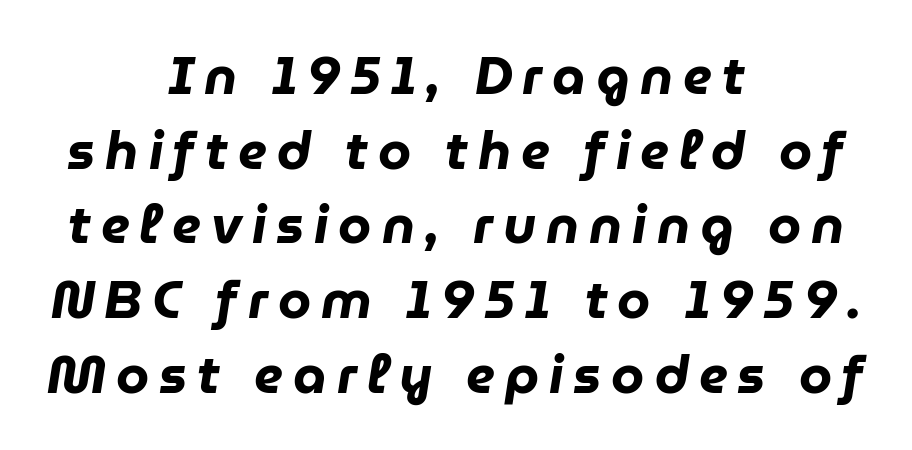
{"italic": "yes", "lean": "right", "slant_degrees": 9, "bold": "yes", "weight": "heavy", "width": "normal", "stroke_contrast": "low", "x_height": "medium", "monospaced": "no", "underline": "no", "align": "center", "line_spacing": "normal", "line_spacing_ratio": 1.41, "glyph_px": 53}
